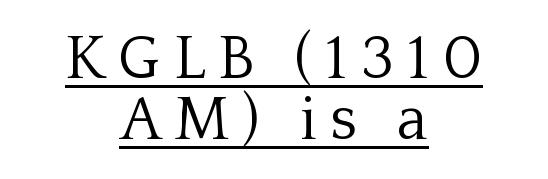
Q: Is the text bold? A: No.
Q: Is the text italic (slanted)? A: No, it is upright.
Q: Is the typeface a serif or a sans-serif typeface? A: Serif.
Q: Is the text underlined? A: Yes.
Q: How is the paragraph aligned? A: Centered.
Q: Is the spacing between letters normal or unusually wide? A: Unusually wide.
Q: Is the spacing between lines tight, normal or loose? A: Tight.
Q: Width (condensed, normal, or wide)? A: Normal.
Q: Stroke contrast? A: Low.
Q: x-height? A: Medium.
Q: Monospaced? A: No.
